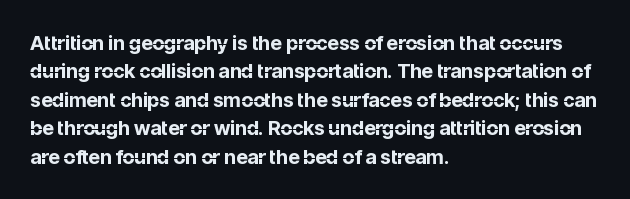
{"italic": "no", "bold": "yes", "underline": "no", "align": "left", "line_spacing": "normal", "line_spacing_ratio": 1.42, "letter_spacing": "normal", "letter_spacing_em": 0.0, "glyph_px": 20}
